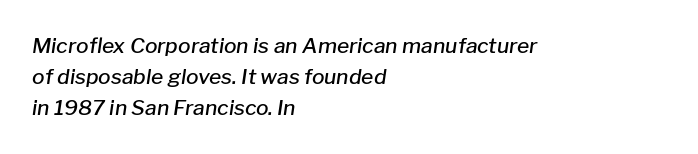
The image shows 21 px text type, italic (leaning right); set left-aligned, normal line spacing (1.48x), normal letter spacing, not underlined.
